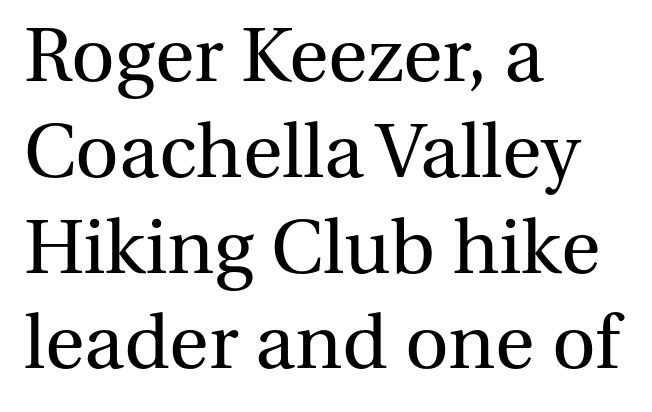
The image shows 76 px regular-weight serif type, upright; set left-aligned, normal line spacing (1.26x), normal letter spacing, not underlined; medium stroke contrast and a medium x-height.
